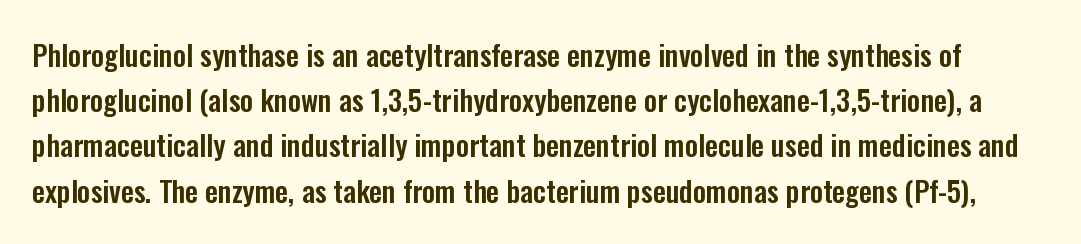
{"serif": "no", "italic": "no", "width": "condensed", "stroke_contrast": "low", "x_height": "medium", "monospaced": "no", "underline": "no", "line_spacing": "normal", "line_spacing_ratio": 1.56, "letter_spacing": "normal", "letter_spacing_em": 0.0, "glyph_px": 29}
